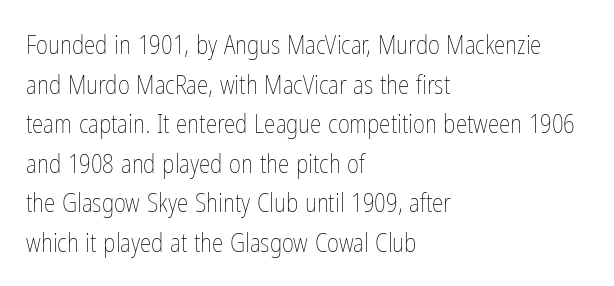
{"italic": "no", "bold": "no", "underline": "no", "align": "left", "line_spacing": "normal", "line_spacing_ratio": 1.52, "letter_spacing": "normal", "letter_spacing_em": 0.0, "glyph_px": 26}
